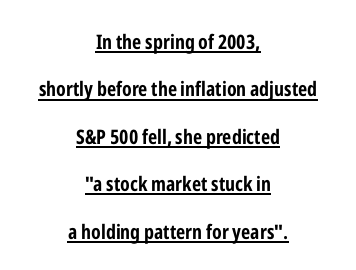
The image shows 20 px bold type, upright; set centered, loose line spacing (2.37x), normal letter spacing, underlined.
